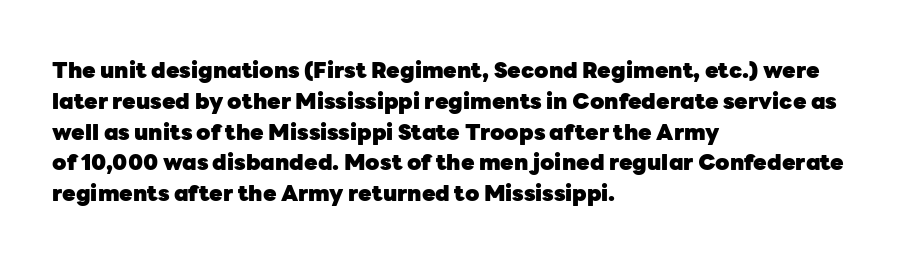
The image shows 22 px bold type, upright; set left-aligned, normal line spacing (1.4x), normal letter spacing, not underlined.
